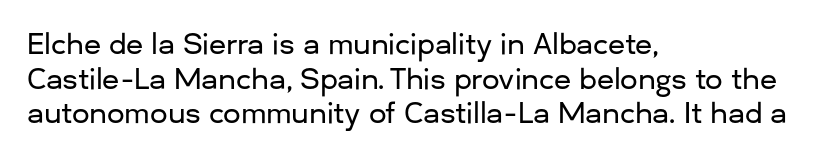
The image shows 28 px sans-serif type, upright; set left-aligned, line spacing 1.24x, normal letter spacing, not underlined; low stroke contrast and a medium x-height.
